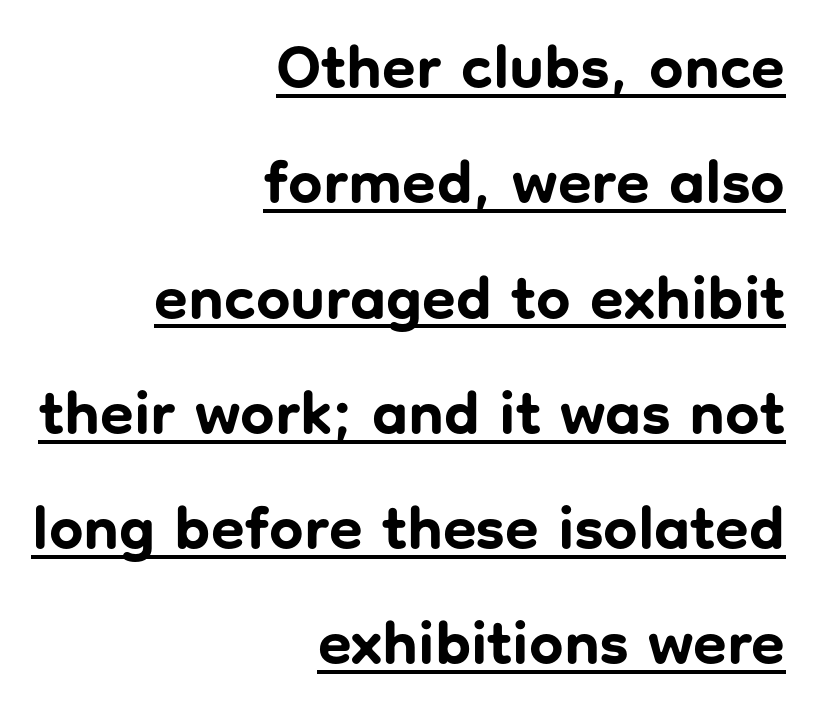
Q: Is the text bold? A: Yes.
Q: Is the text italic (slanted)? A: No, it is upright.
Q: Is the typeface a serif or a sans-serif typeface? A: Sans-serif.
Q: Is the text underlined? A: Yes.
Q: How is the paragraph aligned? A: Right-aligned.
Q: Is the spacing between letters normal or unusually wide? A: Normal.
Q: Width (condensed, normal, or wide)? A: Normal.
Q: Stroke contrast? A: Low.
Q: x-height? A: Medium.
Q: Monospaced? A: No.
